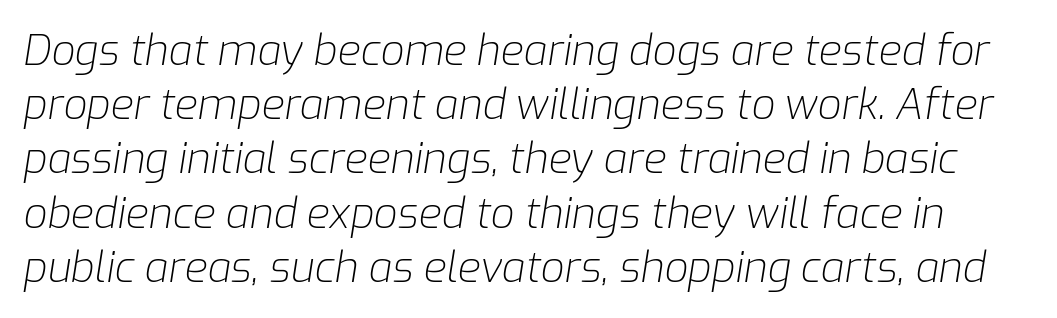
{"italic": "yes", "lean": "right", "slant_degrees": 9, "bold": "no", "weight": "light", "width": "normal", "stroke_contrast": "low", "x_height": "medium", "monospaced": "no", "underline": "no", "line_spacing": "normal", "line_spacing_ratio": 1.29, "letter_spacing": "normal", "letter_spacing_em": 0.0, "glyph_px": 42}
